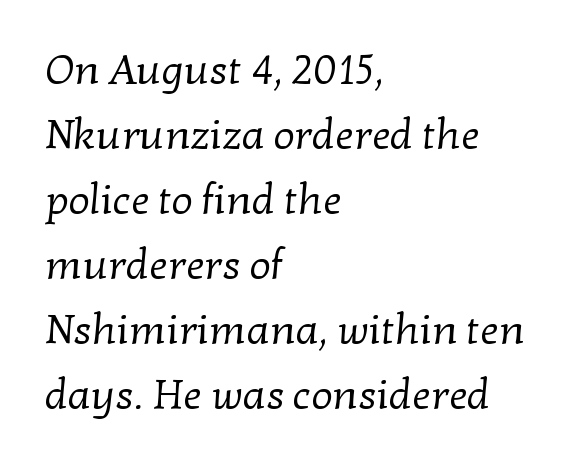
{"serif": "yes", "bold": "no", "weight": "regular", "width": "normal", "stroke_contrast": "low", "x_height": "medium", "monospaced": "no", "underline": "no", "align": "left", "line_spacing": "normal", "line_spacing_ratio": 1.55, "letter_spacing": "normal", "letter_spacing_em": 0.0, "glyph_px": 42}
